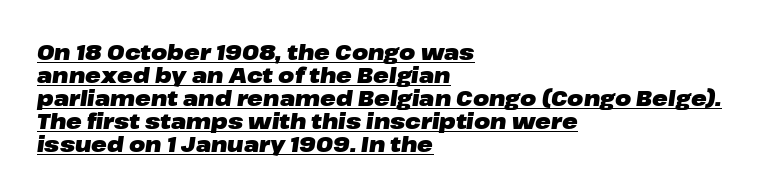
Caption: lettering with a line underneath. The face used here has a pronounced slope to its letters. Nobody touched the tracking dial on this one. Alignment: flush left. Compared with typical paragraphs, the rows here are closer together.
